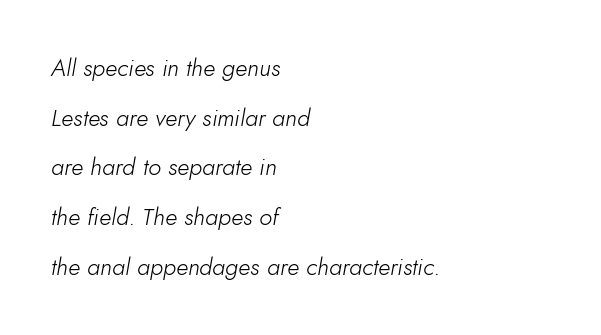
The image shows 24 px text type, italic (leaning right); set left-aligned, loose line spacing (2.07x), normal letter spacing, not underlined.
